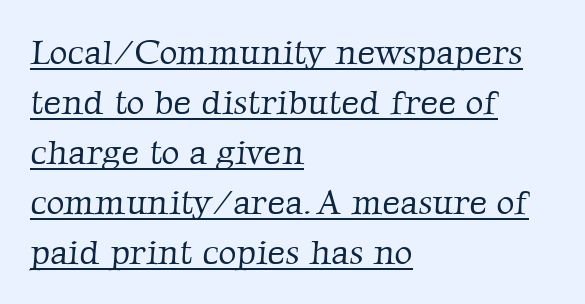
Q: Is the text bold? A: No.
Q: Is the typeface a serif or a sans-serif typeface? A: Serif.
Q: Is the text underlined? A: Yes.
Q: How is the paragraph aligned? A: Left-aligned.
Q: Is the spacing between letters normal or unusually wide? A: Normal.
Q: Is the spacing between lines tight, normal or loose? A: Normal.
Q: Width (condensed, normal, or wide)? A: Normal.
Q: Stroke contrast? A: Low.
Q: x-height? A: Medium.
Q: Monospaced? A: No.
